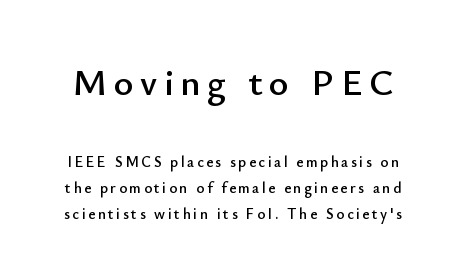
The image shows 38 px sans-serif type, upright; set line spacing 1.74x, not underlined; the first (top) block is 2.53x larger; low stroke contrast and a small x-height.
